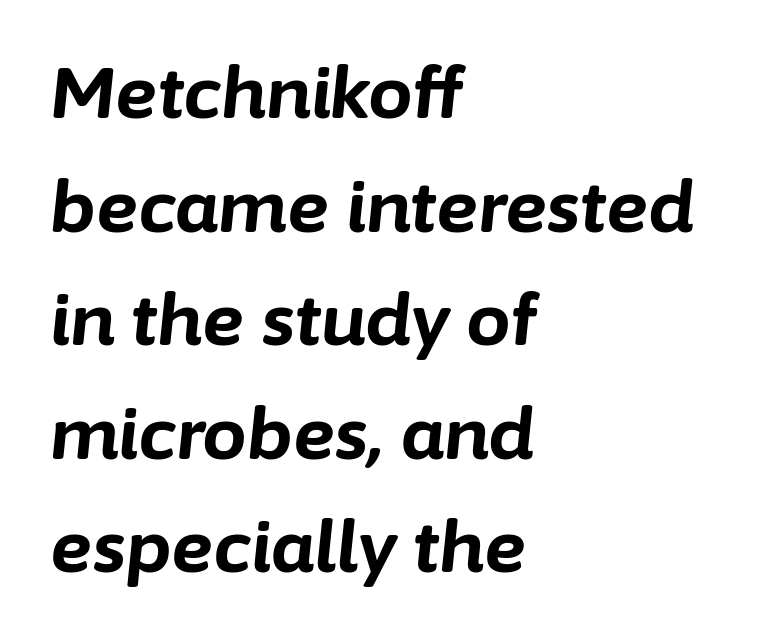
{"italic": "yes", "lean": "right", "slant_degrees": 6, "bold": "yes", "weight": "bold", "width": "normal", "stroke_contrast": "low", "x_height": "medium", "monospaced": "no", "underline": "no", "align": "left", "line_spacing": "normal", "line_spacing_ratio": 1.6, "letter_spacing": "normal", "letter_spacing_em": 0.0, "glyph_px": 71}
